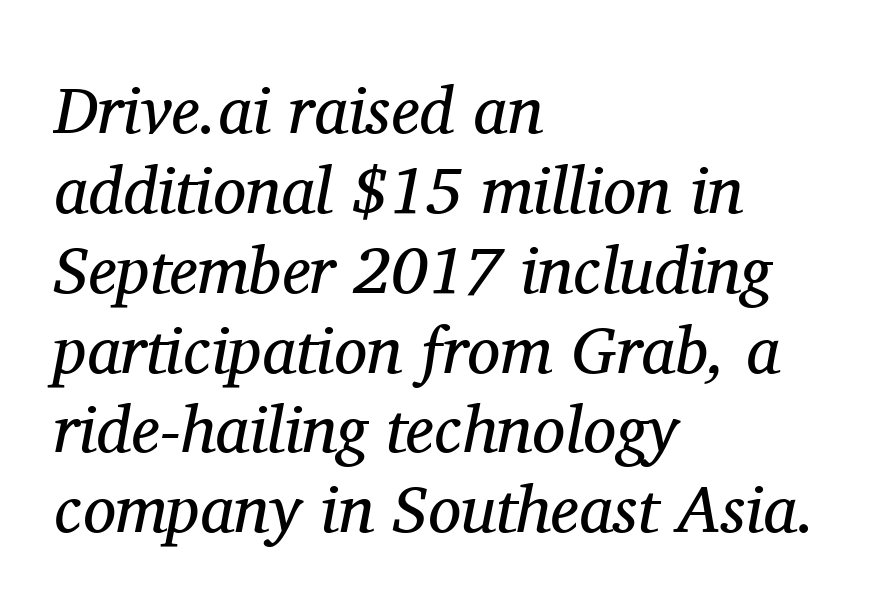
Italic? Definitely — the glyphs are oblique. Does extra space separate the letters? No, they use regular spacing. You could not count columns in this text — the font is proportionally spaced. This rendering employs a face with finishing strokes, i.e., a serif. The paragraph shown leans on its left margin. The baseline area is clear.
